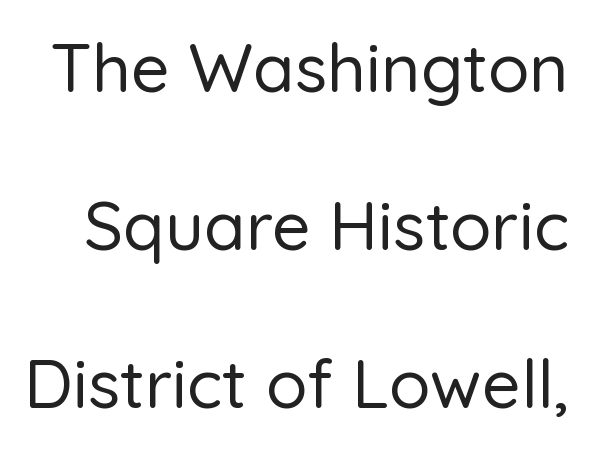
The image shows 68 px sans-serif type, upright; set loose line spacing (2.32x), normal letter spacing, not underlined; low stroke contrast and a medium x-height.
